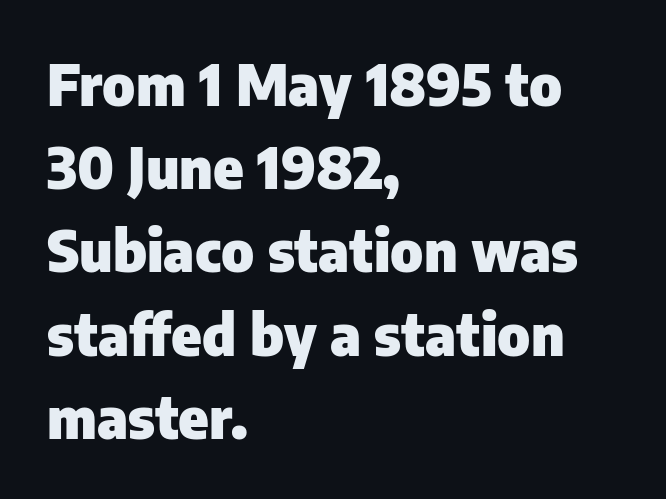
The image shows 57 px heavy sans-serif type, upright; set left-aligned, normal line spacing (1.46x), normal letter spacing, not underlined; low stroke contrast and a medium x-height.
